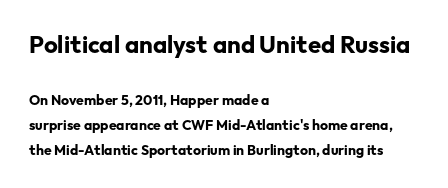
Q: Is the text bold? A: Yes.
Q: Is the text italic (slanted)? A: No, it is upright.
Q: Is the text underlined? A: No.
Q: How is the paragraph aligned? A: Left-aligned.
Q: Is the spacing between letters normal or unusually wide? A: Normal.
Q: Which block of text is set in a larger size, the first (top) or the second (bottom)? A: The first (top) one.
